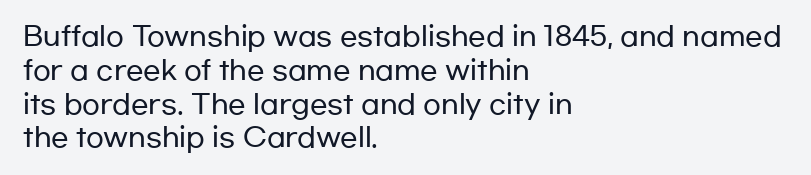
The ragged edge is on the right, which tells us the setting is flush left. How would I describe the line gaps? Plain and ordinary. This is the regular roman posture of the typeface. Only glyphs here, with clear space below each row.
